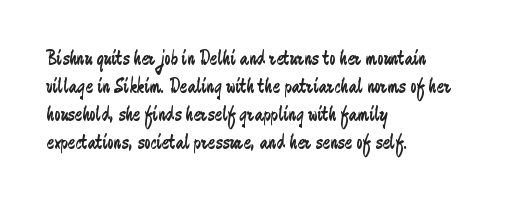
Q: Is the text bold? A: No.
Q: Is the text italic (slanted)? A: Yes.
Q: Is the text underlined? A: No.
Q: How is the paragraph aligned? A: Left-aligned.
Q: Is the spacing between letters normal or unusually wide? A: Normal.
Q: Is the spacing between lines tight, normal or loose? A: Normal.
